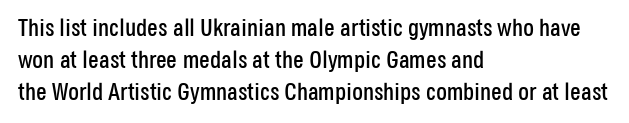
No italicization has been applied; the sample stays upright. The vertical gap from one line to the next is medium. Standard letterfit; no display-style spreading of the glyphs. The passage is arranged the way most books set body copy — flush left. Rule under the text: the space is simply empty.
